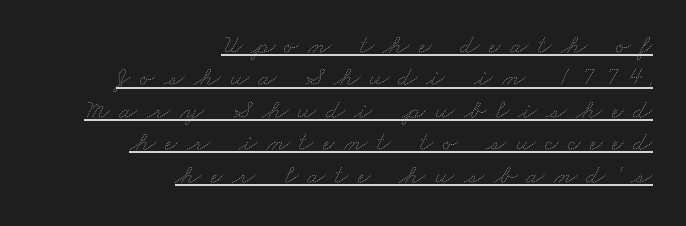
{"bold": "no", "underline": "yes", "align": "right", "line_spacing_ratio": 1.2, "letter_spacing": "wide", "letter_spacing_em": 0.34, "glyph_px": 27}
